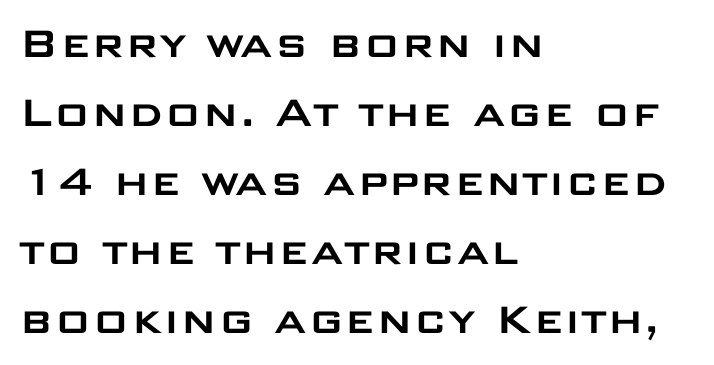
Q: Is the text italic (slanted)? A: No, it is upright.
Q: Is the typeface a serif or a sans-serif typeface? A: Sans-serif.
Q: Is the text underlined? A: No.
Q: How is the paragraph aligned? A: Left-aligned.
Q: Is the spacing between letters normal or unusually wide? A: Normal.
Q: Is the spacing between lines tight, normal or loose? A: Normal.
Q: Width (condensed, normal, or wide)? A: Wide.
Q: Stroke contrast? A: Low.
Q: x-height? A: Large.
Q: Monospaced? A: No.
